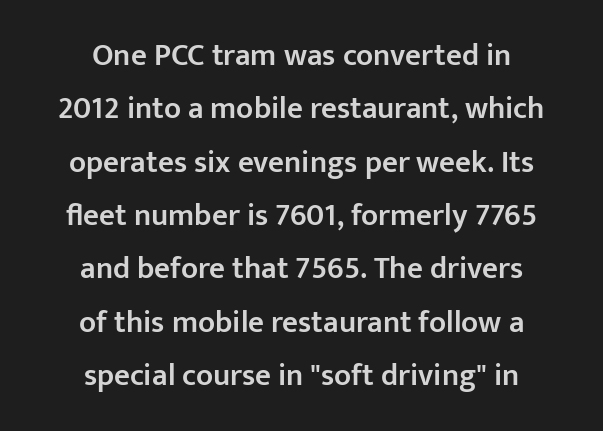
The image shows 31 px semibold sans-serif type, upright; set centered, line spacing 1.72x, normal letter spacing, not underlined; low stroke contrast and a medium x-height.
